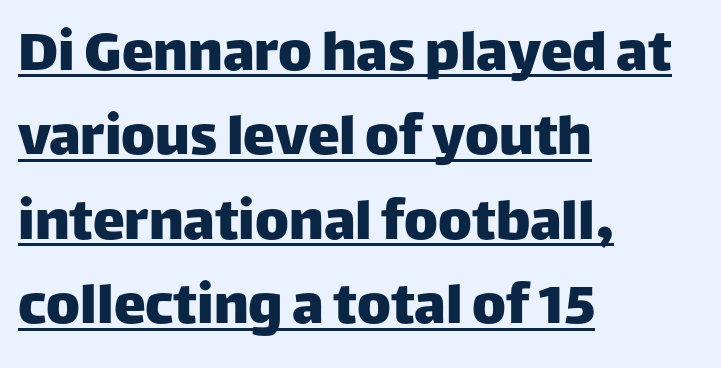
The image shows 64 px sans-serif type, upright; set left-aligned, normal line spacing (1.32x), normal letter spacing, underlined; low stroke contrast and a large x-height.
